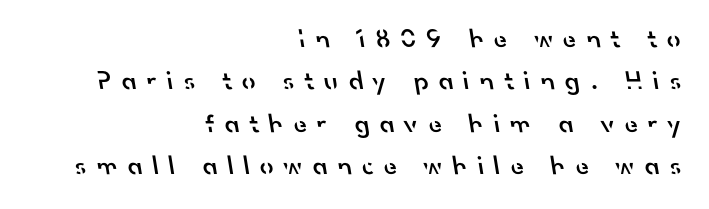
The image shows 27 px text type; set right-aligned, normal line spacing (1.57x), unusually wide letter spacing (+0.38 em), not underlined.
